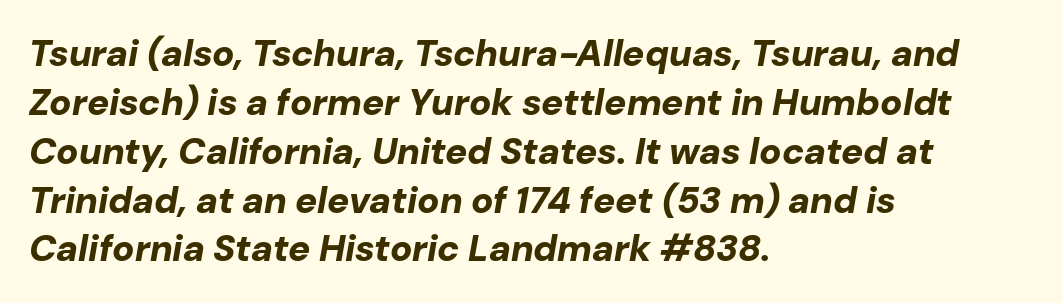
Q: Is the text bold? A: Yes.
Q: Is the text italic (slanted)? A: Yes, it leans right by about 10 degrees.
Q: Is the text underlined? A: No.
Q: How is the paragraph aligned? A: Left-aligned.
Q: Is the spacing between letters normal or unusually wide? A: Normal.
Q: Is the spacing between lines tight, normal or loose? A: Normal.
Q: Width (condensed, normal, or wide)? A: Normal.
Q: Stroke contrast? A: Low.
Q: x-height? A: Medium.
Q: Monospaced? A: No.
